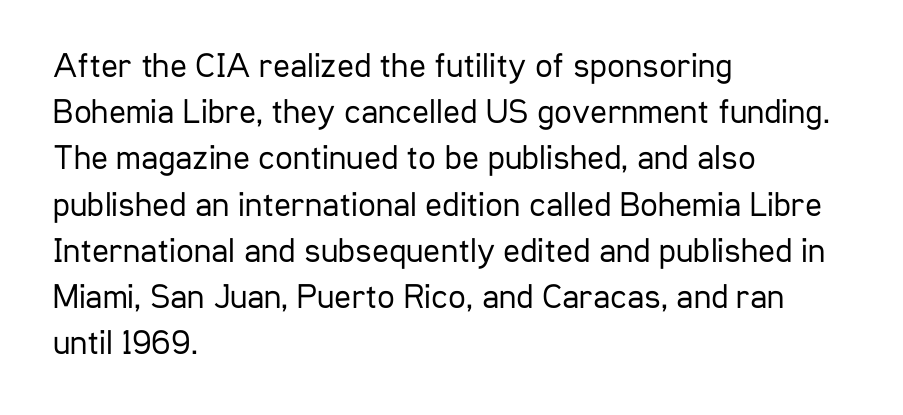
{"serif": "no", "italic": "no", "bold": "no", "weight": "regular", "width": "condensed", "stroke_contrast": "low", "x_height": "medium", "monospaced": "no", "underline": "no", "align": "left", "line_spacing": "normal", "line_spacing_ratio": 1.32, "letter_spacing": "normal", "letter_spacing_em": 0.0, "glyph_px": 35}
